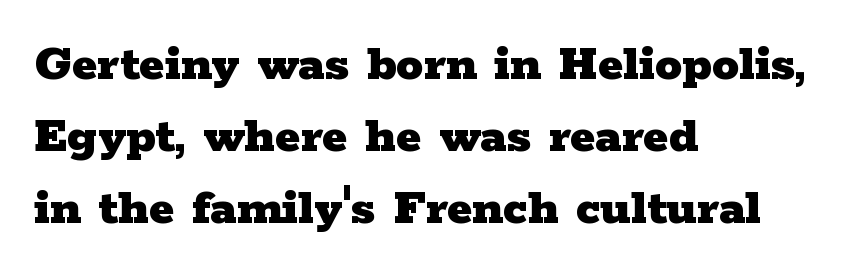
The image shows 54 px heavy, wide serif type, upright; set left-aligned, normal line spacing (1.33x), normal letter spacing, not underlined; low stroke contrast and a medium x-height.
